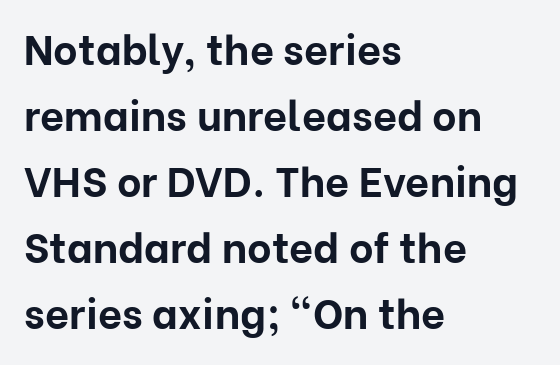
The image shows 42 px bold sans-serif type, upright; set left-aligned, normal line spacing (1.57x), normal letter spacing, not underlined; low stroke contrast and a medium x-height.
